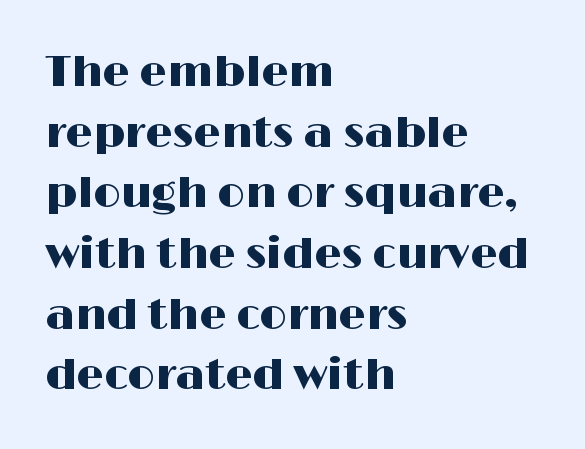
{"serif": "no", "italic": "no", "width": "wide", "stroke_contrast": "high", "x_height": "medium", "monospaced": "no", "underline": "no", "align": "left", "line_spacing": "normal", "line_spacing_ratio": 1.41, "letter_spacing": "normal", "letter_spacing_em": 0.0, "glyph_px": 43}
